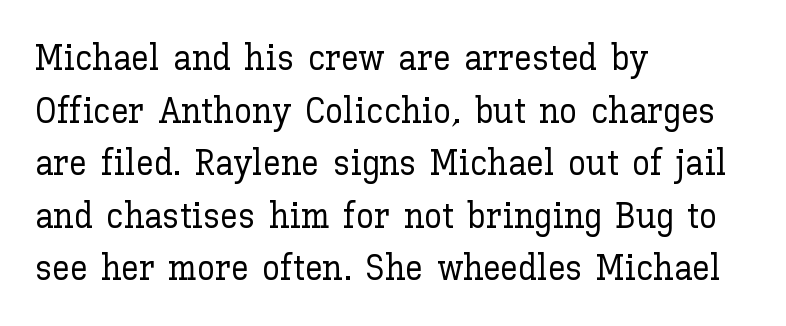
The image shows 36 px text type, upright; set left-aligned, normal line spacing (1.46x), normal letter spacing, not underlined; low stroke contrast and a medium x-height.
